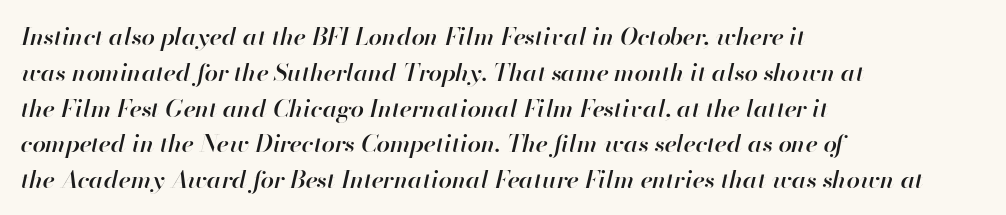
The leading is moderate, giving the passage an even texture. It's the slanting kind of type. The paragraph has a hard left edge and a soft right edge. Bare-footed words on every line. Observe the ordinary spacing: letters are neighbours, not strangers.
